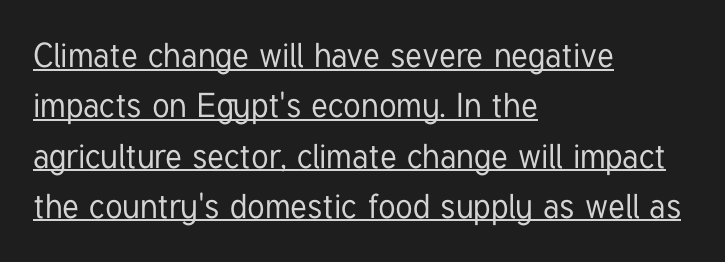
The image shows 34 px condensed sans-serif type, upright; set left-aligned, normal line spacing (1.48x), normal letter spacing, underlined; low stroke contrast and a medium x-height.
